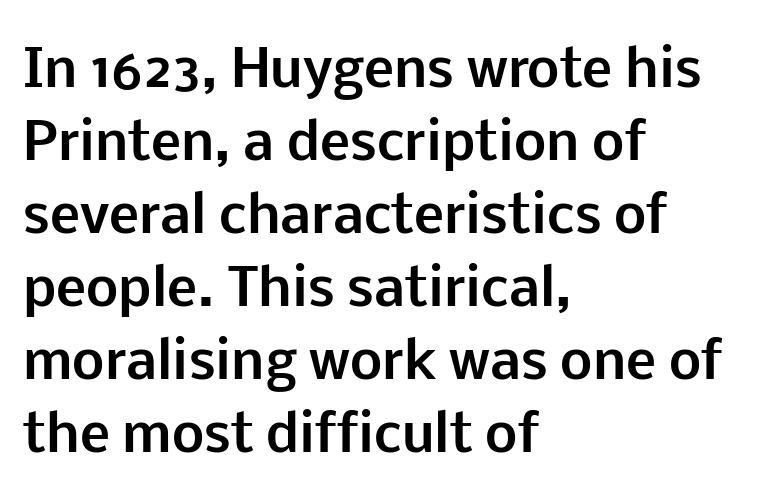
Q: Is the text bold? A: Yes.
Q: Is the text italic (slanted)? A: No, it is upright.
Q: Is the typeface a serif or a sans-serif typeface? A: Sans-serif.
Q: Is the text underlined? A: No.
Q: How is the paragraph aligned? A: Left-aligned.
Q: Is the spacing between letters normal or unusually wide? A: Normal.
Q: Is the spacing between lines tight, normal or loose? A: Normal.
Q: Width (condensed, normal, or wide)? A: Normal.
Q: Stroke contrast? A: Low.
Q: x-height? A: Medium.
Q: Monospaced? A: No.
